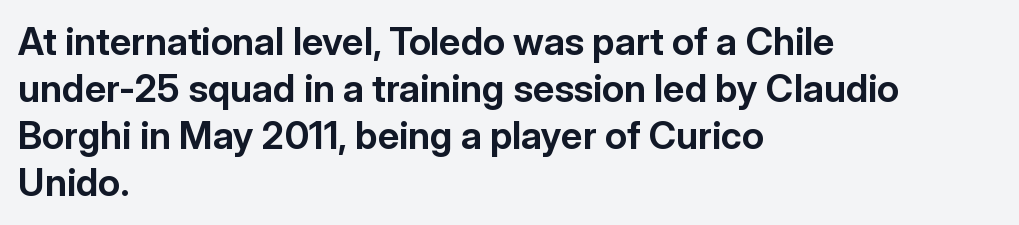
The image shows 38 px bold sans-serif type, upright; set left-aligned, line spacing 1.24x, normal letter spacing, not underlined; low stroke contrast and a medium x-height.
